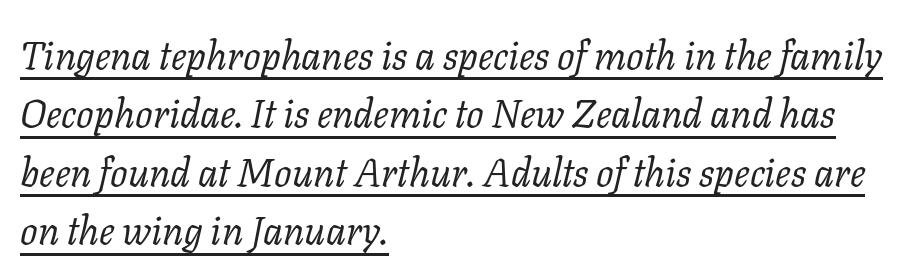
Leading matches the norm, producing a regular column. Note the varied advance widths — an 'i' is clearly narrower than an 'm'. Nobody touched the tracking dial on this one. These glyphs show unthickened strokes, regular width or finer.
